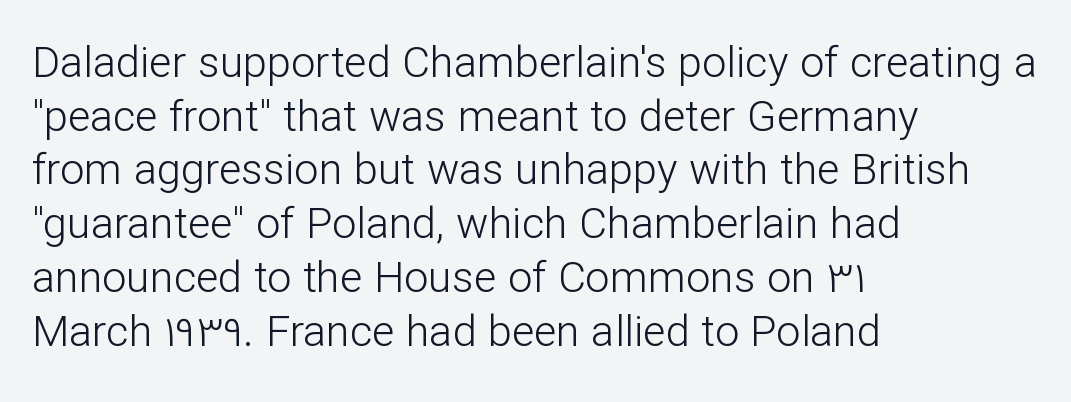
Q: Is the text bold? A: No.
Q: Is the text italic (slanted)? A: No, it is upright.
Q: Is the typeface a serif or a sans-serif typeface? A: Sans-serif.
Q: Is the text underlined? A: No.
Q: How is the paragraph aligned? A: Left-aligned.
Q: Is the spacing between letters normal or unusually wide? A: Normal.
Q: Is the spacing between lines tight, normal or loose? A: Normal.
Q: Width (condensed, normal, or wide)? A: Normal.
Q: Stroke contrast? A: Low.
Q: x-height? A: Medium.
Q: Monospaced? A: No.
